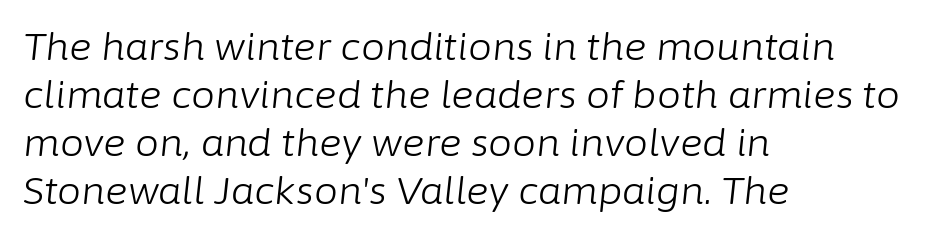
The face looks like a standard text weight, possibly lighter. Think of a printed novel: that variable character pitch is what you see here. Words float on clear page, feet unadorned. Reading down the block, your eye returns to a fixed left position each line. Summary of vertical rhythm: regular, with standard interline spacing. Yep, that's italic — everything's leaning.
